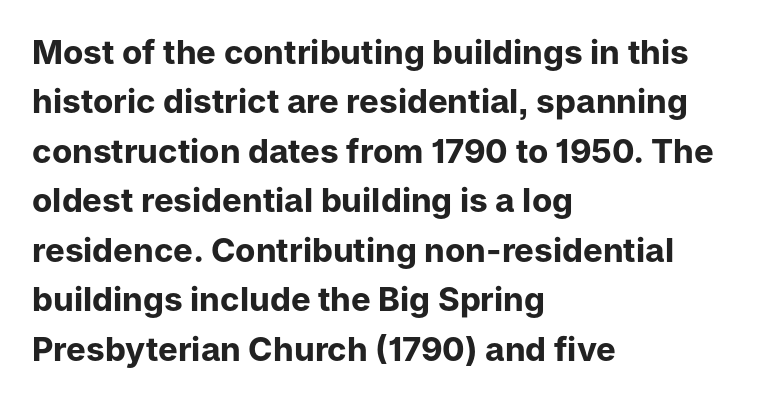
The lettering stays uniformly vertical, giving the passage a roman look. The type is set solid horizontally, with unmodified tracking. This sample has the flowing, uneven cadence of proportional lettering. These lines are set flush left with a ragged right edge. Honestly, there is no underline to notice here at all.
